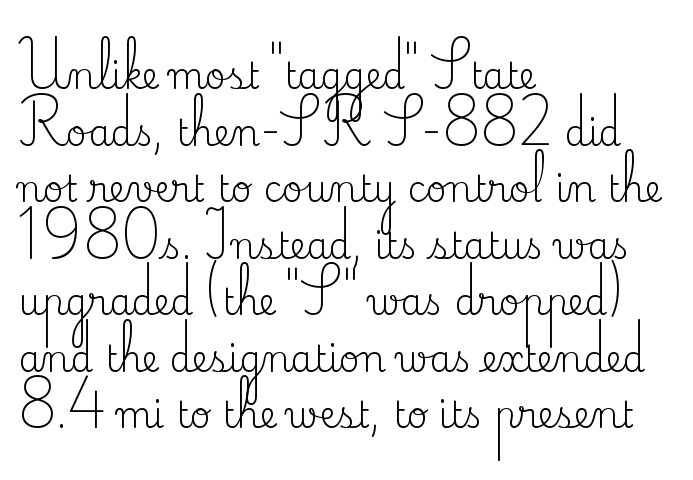
Q: Is the text bold? A: No.
Q: Is the text italic (slanted)? A: No, it is upright.
Q: Is the typeface a serif or a sans-serif typeface? A: Serif.
Q: Is the text underlined? A: No.
Q: How is the paragraph aligned? A: Left-aligned.
Q: Is the spacing between letters normal or unusually wide? A: Normal.
Q: Is the spacing between lines tight, normal or loose? A: Normal.
Q: Width (condensed, normal, or wide)? A: Normal.
Q: Stroke contrast? A: Medium.
Q: x-height? A: Small.
Q: Monospaced? A: No.
